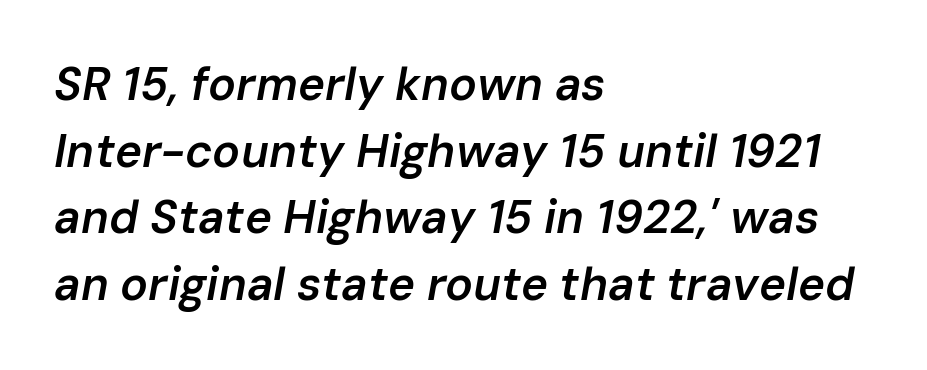
{"italic": "yes", "lean": "right", "slant_degrees": 10, "bold": "semi", "weight": "semibold", "width": "normal", "stroke_contrast": "low", "x_height": "medium", "monospaced": "no", "underline": "no", "align": "left", "line_spacing": "normal", "line_spacing_ratio": 1.45, "letter_spacing": "normal", "letter_spacing_em": 0.0, "glyph_px": 46}
